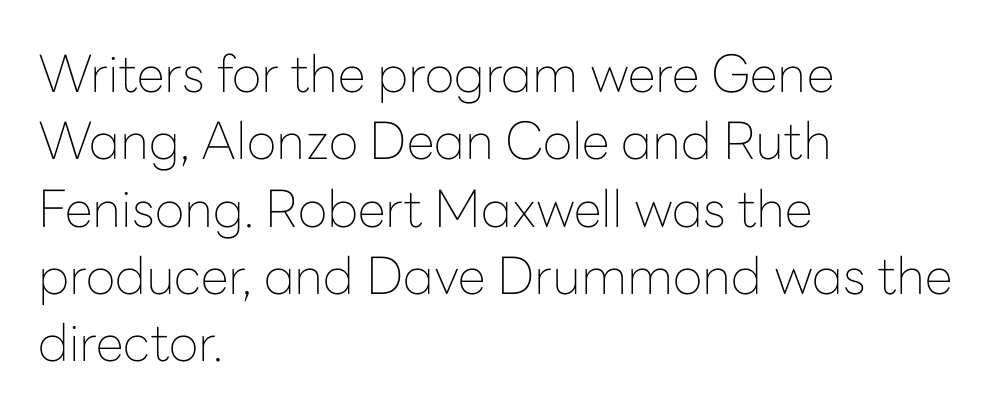
Q: Is the text bold? A: No.
Q: Is the text italic (slanted)? A: No, it is upright.
Q: Is the typeface a serif or a sans-serif typeface? A: Sans-serif.
Q: Is the text underlined? A: No.
Q: How is the paragraph aligned? A: Left-aligned.
Q: Is the spacing between letters normal or unusually wide? A: Normal.
Q: Is the spacing between lines tight, normal or loose? A: Normal.
Q: Width (condensed, normal, or wide)? A: Normal.
Q: Stroke contrast? A: Low.
Q: x-height? A: Medium.
Q: Monospaced? A: No.
